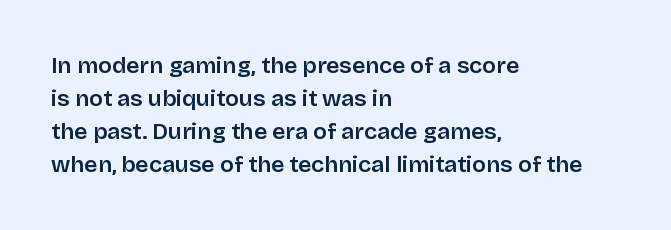
Plain, unruled lines of type. Letter spacing: default. Quick note: interline space is typical. Does the lettering tilt? It doesn't — this is upright. One-word summary of the alignment: left.
